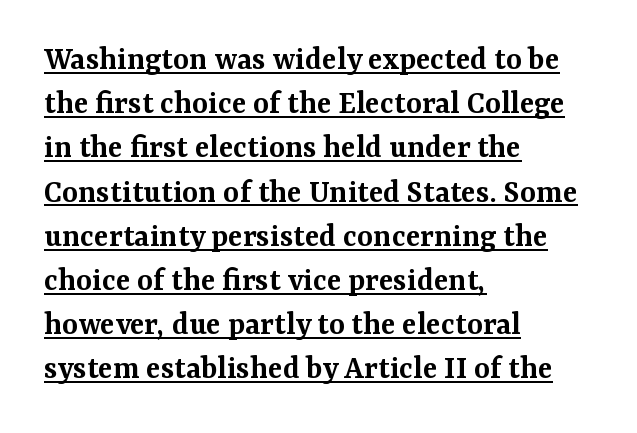
{"serif": "yes", "italic": "no", "bold": "semi", "weight": "semibold", "width": "normal", "stroke_contrast": "medium", "x_height": "medium", "monospaced": "no", "underline": "yes", "align": "left", "line_spacing": "normal", "line_spacing_ratio": 1.3, "letter_spacing": "normal", "letter_spacing_em": 0.0, "glyph_px": 34}
